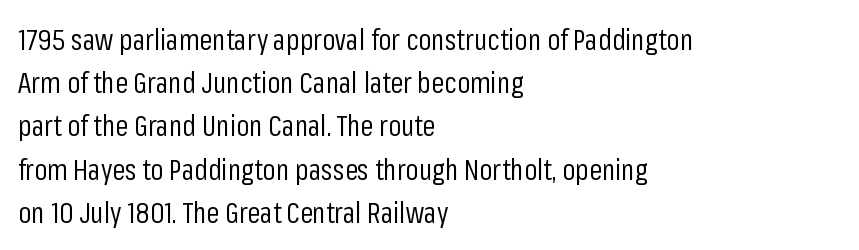
Q: Is the text bold? A: No.
Q: Is the text italic (slanted)? A: No, it is upright.
Q: Is the typeface a serif or a sans-serif typeface? A: Sans-serif.
Q: Is the text underlined? A: No.
Q: How is the paragraph aligned? A: Left-aligned.
Q: Is the spacing between letters normal or unusually wide? A: Normal.
Q: Is the spacing between lines tight, normal or loose? A: Normal.
Q: Width (condensed, normal, or wide)? A: Condensed.
Q: Stroke contrast? A: Low.
Q: x-height? A: Medium.
Q: Monospaced? A: No.
